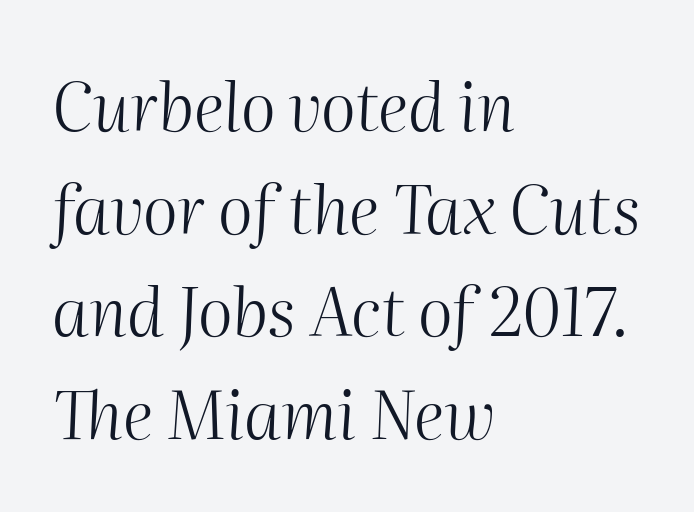
The image shows 67 px light type, italic (leaning right); set left-aligned, normal line spacing (1.53x), normal letter spacing, not underlined; medium stroke contrast and a medium x-height.
